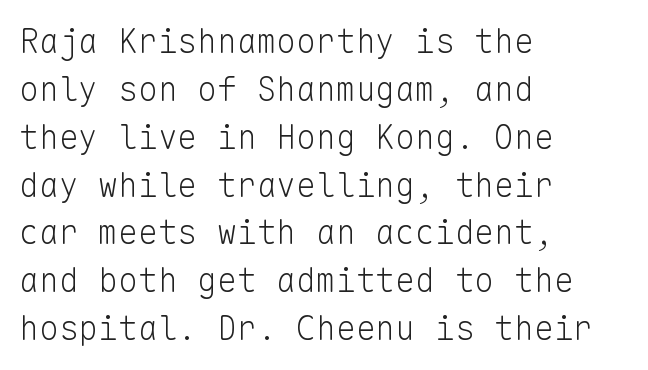
These glyphs show unthickened strokes, regular width or finer. Honestly, the letter spacing is just normal — you wouldn't notice it. Regular leading. The passage shown is typeset with a sans-serif family. Descenders are the only things crossing below the line. Notice how the stems are strictly vertical — no italics here.
